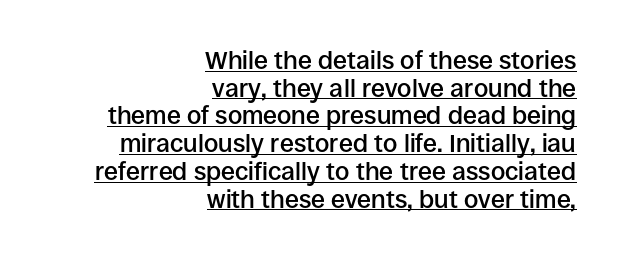
{"italic": "no", "bold": "semi", "underline": "yes", "align": "right", "line_spacing": "tight", "line_spacing_ratio": 1.11, "letter_spacing": "normal", "letter_spacing_em": 0.0, "glyph_px": 25}
